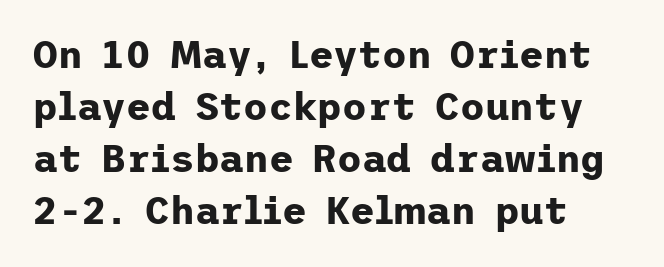
The image shows 38 px bold sans-serif type, upright; set left-aligned, normal line spacing (1.37x), normal letter spacing, not underlined; low stroke contrast and a medium x-height.
